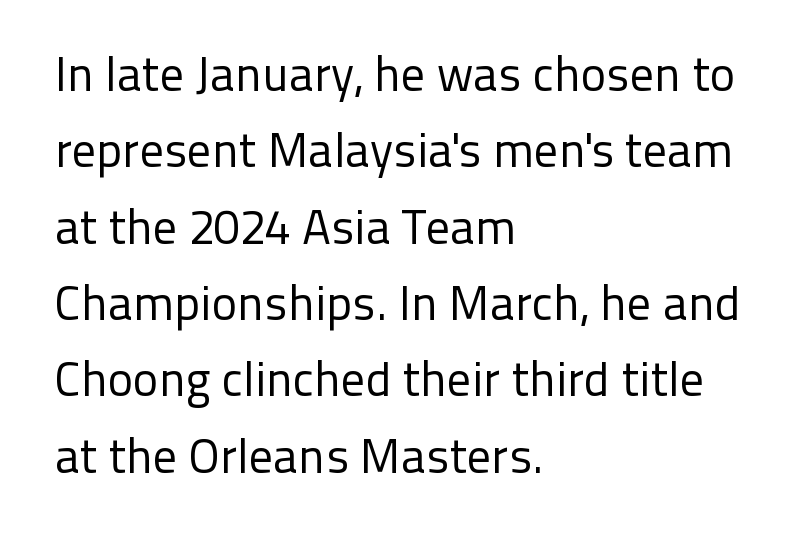
The image shows 48 px regular-weight sans-serif type, upright; set left-aligned, normal line spacing (1.59x), normal letter spacing, not underlined; low stroke contrast and a medium x-height.
